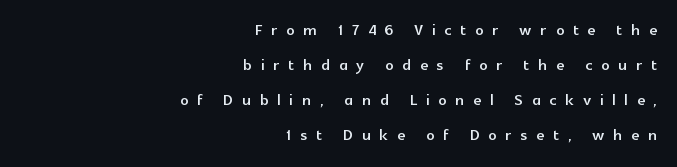
Q: Is the text italic (slanted)? A: No, it is upright.
Q: Is the text underlined? A: No.
Q: How is the paragraph aligned? A: Right-aligned.
Q: Is the spacing between letters normal or unusually wide? A: Unusually wide.
Q: Is the spacing between lines tight, normal or loose? A: Normal.
